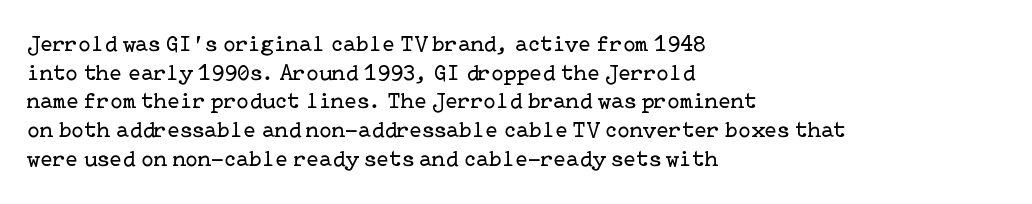
The image shows 23 px text type, upright; set left-aligned, normal line spacing (1.25x), normal letter spacing, not underlined.
